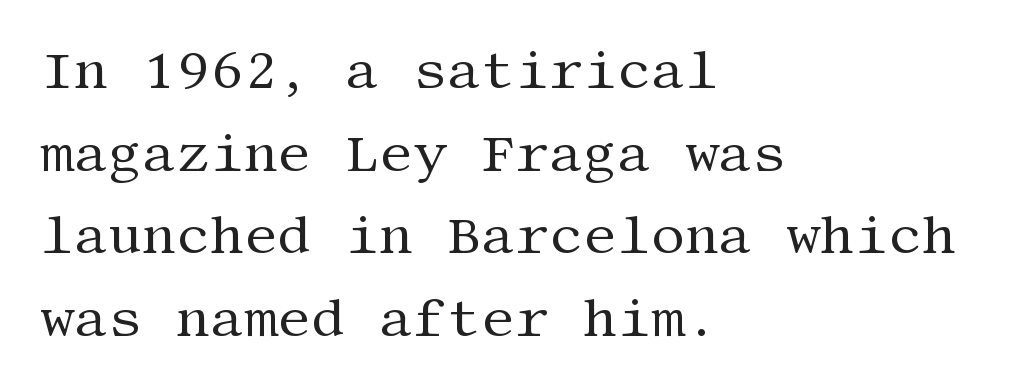
The space directly below the letters is spotless. The lines in this sample share a left origin and differ only in where they stop. These glyphs show unthickened strokes, regular width or finer. A typesetter would call this zero additional tracking. Leading: standard. When letters stand straight like this, we call the style roman or upright.
